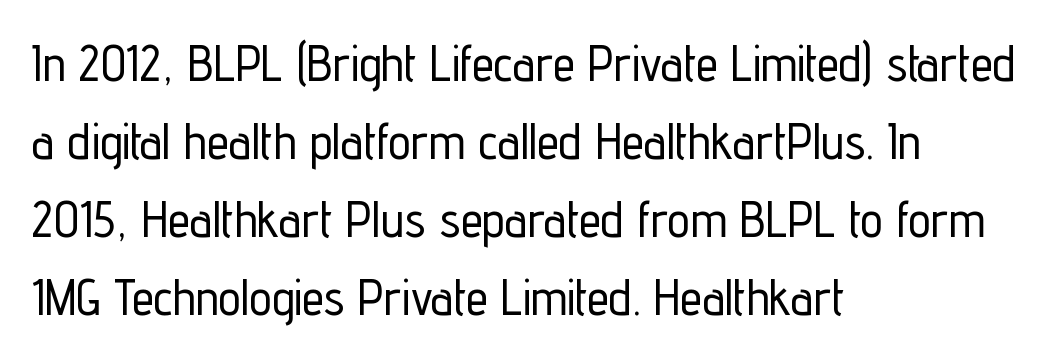
The image shows 50 px condensed sans-serif type, upright; set left-aligned, normal line spacing (1.56x), normal letter spacing, not underlined; low stroke contrast and a medium x-height.
